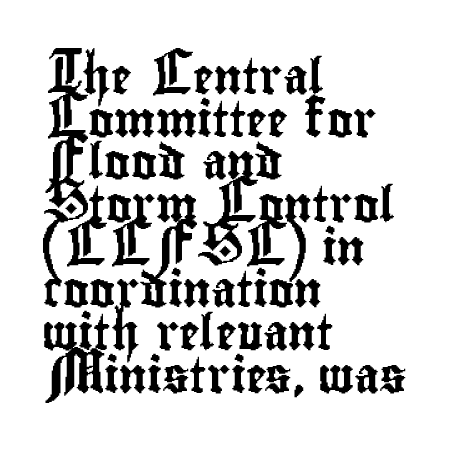
Looks like regular typesetting: each glyph gets only the width it needs. No italicization has been applied; the sample stays upright. The baseline area is clear. If you drew a ruler down the left edge, every line would touch it. Tracking value appears to be zero — textbook default spacing.
